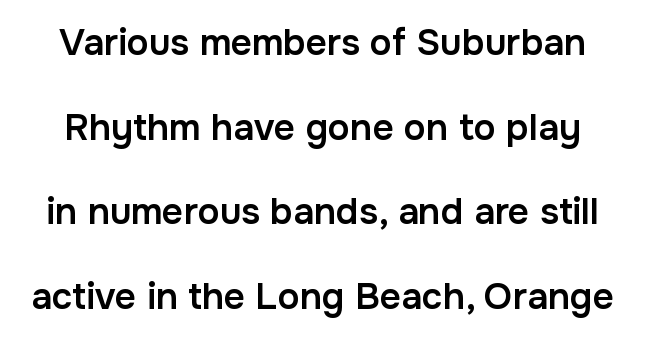
Are there feet on the stems? There aren't — it's a sans. This is roman type, the default non-slanted kind. The rendering keeps characters at their native spacing. What weight is shown? A semibold, between regular and bold.
